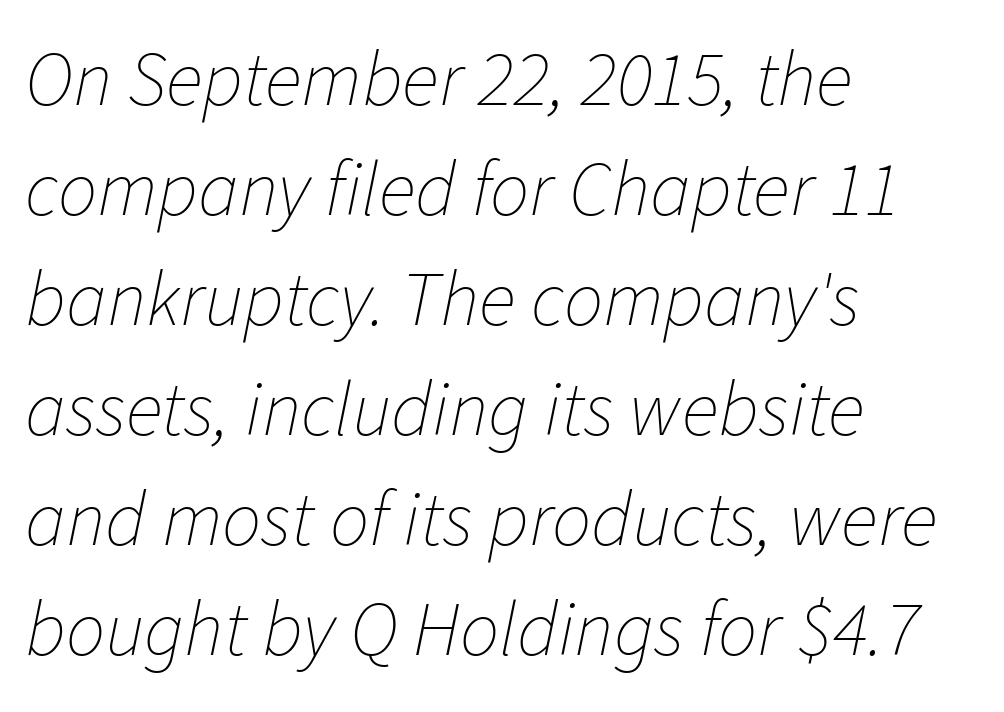
No letter is thick-stroked: the sample isn't bold. Proportional: the letters do not fall into vertical columns. Nobody drew a line under any word here. This block has exactly the height ordinary leading produces. Quick note: italic. Alignment: flush left.
